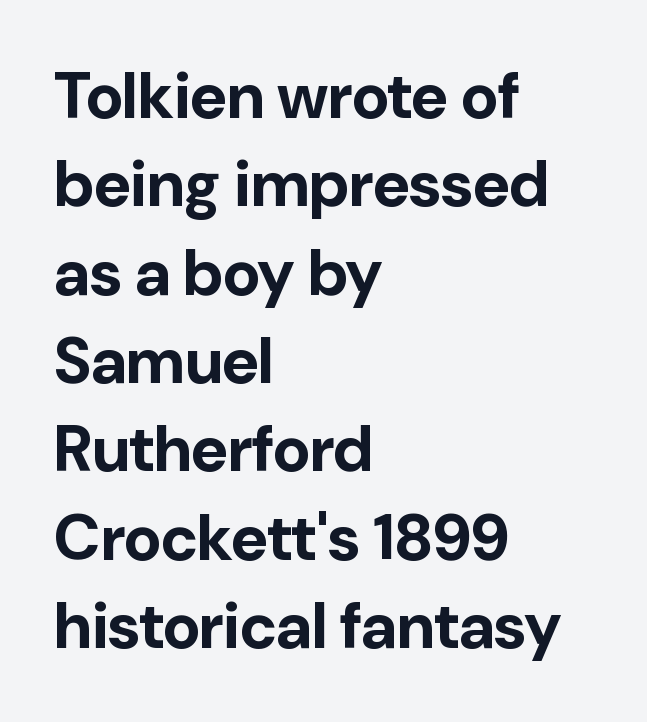
The image shows 64 px bold sans-serif type, upright; set left-aligned, normal line spacing (1.38x), normal letter spacing, not underlined; low stroke contrast and a medium x-height.
